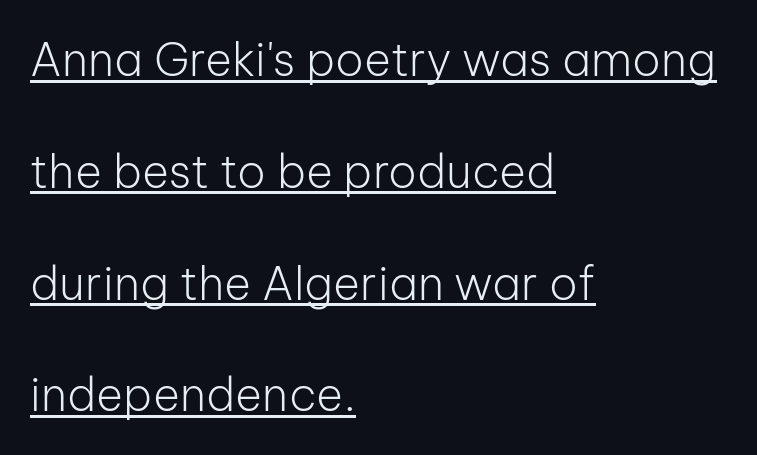
The image shows 46 px light sans-serif type, upright; set left-aligned, loose line spacing (2.43x), normal letter spacing, underlined; low stroke contrast and a medium x-height.
